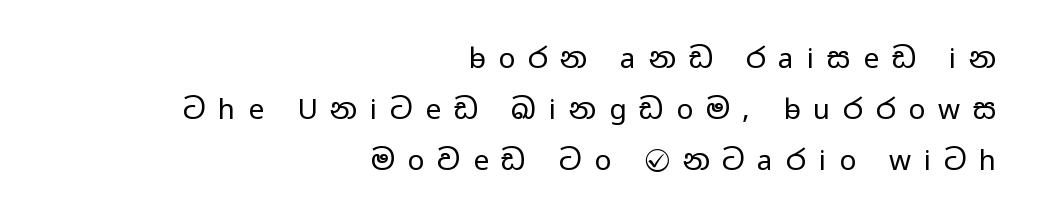
Stem width sits at or under what a default text font uses. Descenders are the only things crossing below the line. This sample has the flowing, uneven cadence of proportional lettering. Quick note: not italic, upright.
